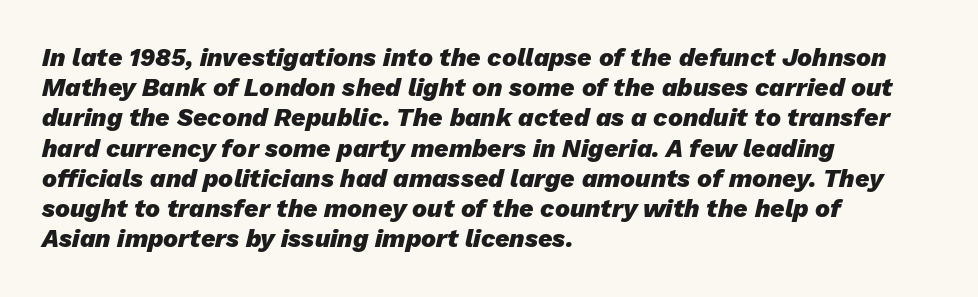
Leftover space on each line is placed entirely after the last word. Glyph-to-glyph distance matches everyday printed text. This sample uses an oblique cut, with every glyph tilted off the vertical. Only glyphs here, with clear space below each row. Heft: maximum for text — a bold.
